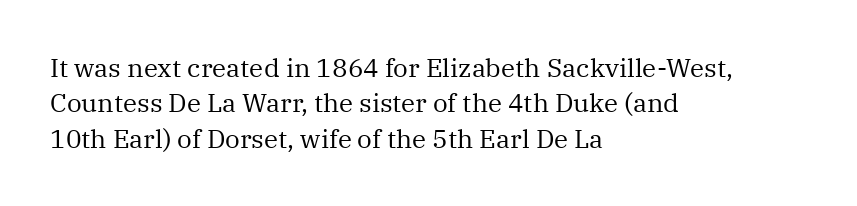
{"italic": "no", "bold": "no", "underline": "no", "align": "left", "line_spacing": "normal", "line_spacing_ratio": 1.36, "letter_spacing": "normal", "letter_spacing_em": 0.0, "glyph_px": 26}
